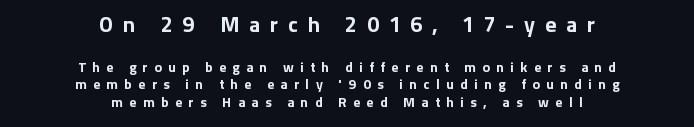
{"italic": "no", "bold": "yes", "underline": "no", "align": "center", "line_spacing_ratio": 1.24, "letter_spacing": "wide", "letter_spacing_em": 0.45, "larger_block": "first", "size_ratio": 1.57, "glyph_px": 22}
